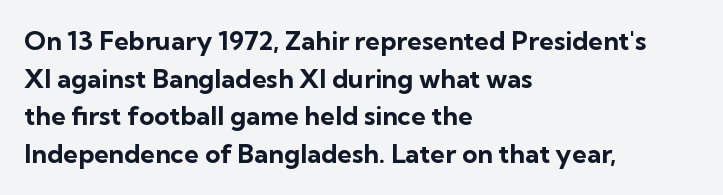
On the weight axis this lands at bold, roughly 700. Words float on clear page, feet unadorned. Interline gaps are of average width in this sample. The rendering keeps characters at their native spacing. In terms of posture, this sample is upright.
